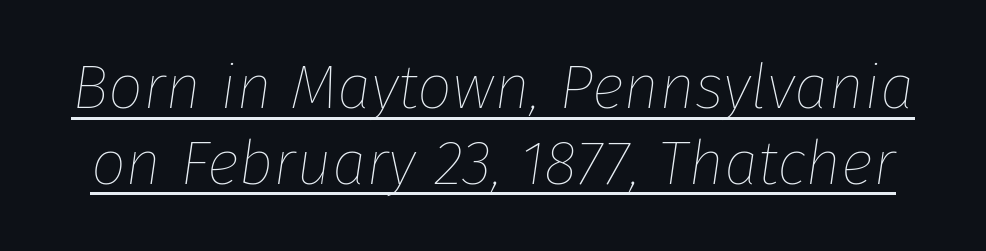
The image shows 62 px thin type, italic (leaning right); set line spacing 1.22x, normal letter spacing, underlined; low stroke contrast and a medium x-height.
